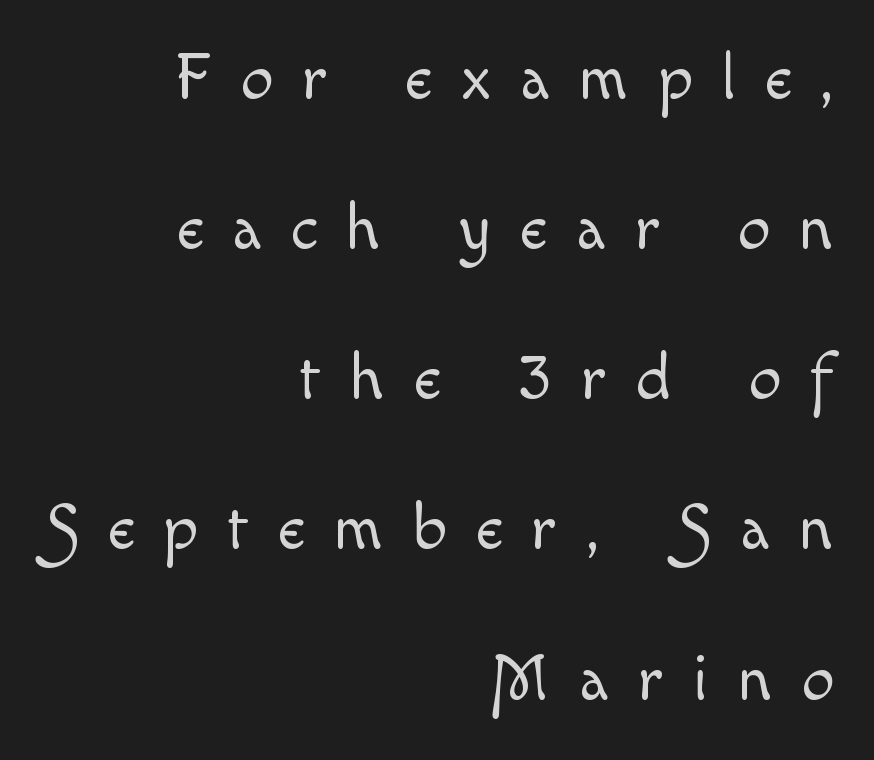
{"italic": "no", "bold": "no", "weight": "light", "width": "normal", "x_height": "small", "monospaced": "no", "underline": "no", "align": "right", "line_spacing": "loose", "line_spacing_ratio": 2.31, "letter_spacing": "wide", "letter_spacing_em": 0.45, "glyph_px": 65}
